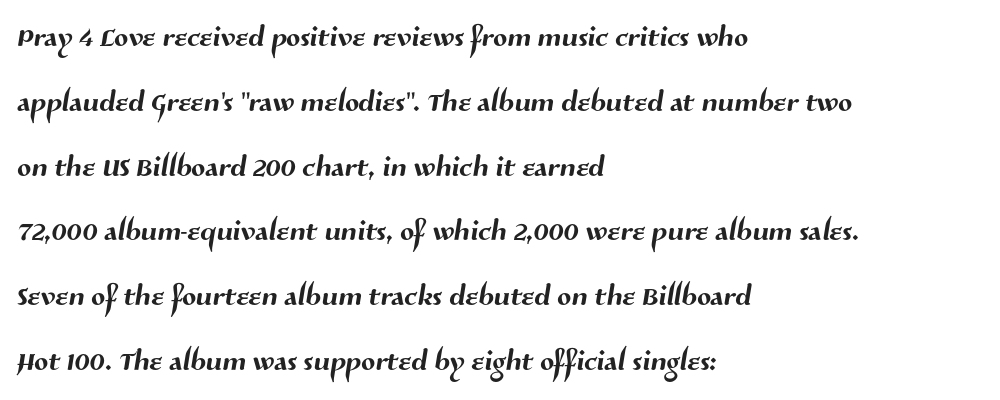
Descenders hang freely into open space. Think of a printed novel: that variable character pitch is what you see here. The face used here is a sans, in the tradition of grotesques and geometrics. This sample is left-justified, so line endings fall wherever the words run out.
